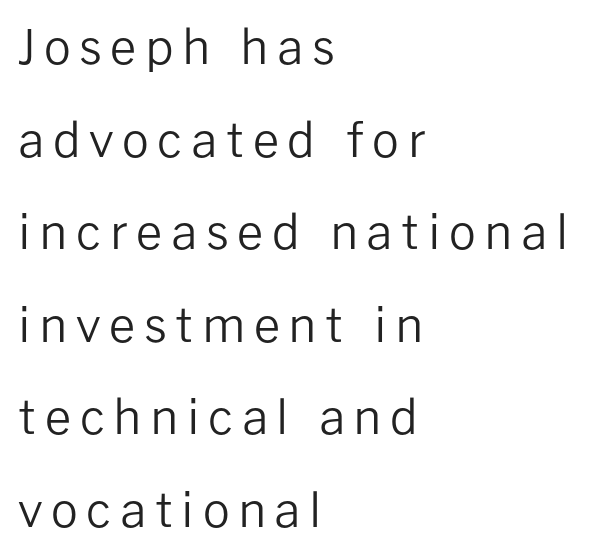
Line starts are locked; line ends wander. The zone under the glyphs is completely vacant. The rendering shows plain stroke endings on the letterforms — a sans-serif design. Proportional: the letters do not fall into vertical columns. The strokes carry an ordinary text weight at most.
